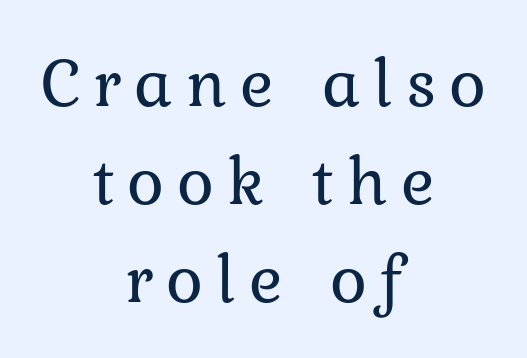
{"serif": "yes", "italic": "no", "bold": "no", "weight": "regular", "width": "normal", "stroke_contrast": "low", "x_height": "medium", "monospaced": "no", "underline": "no", "align": "center", "line_spacing": "normal", "line_spacing_ratio": 1.4, "glyph_px": 70}
